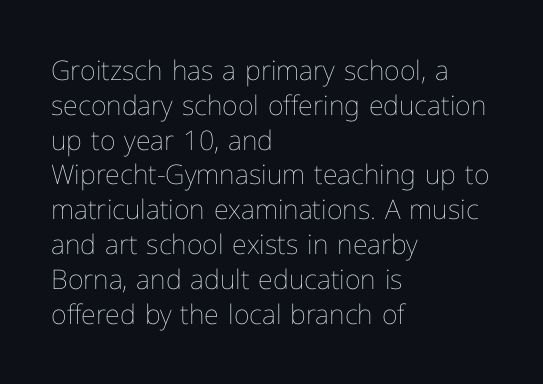
Q: Is the text bold? A: No.
Q: Is the text italic (slanted)? A: No, it is upright.
Q: Is the text underlined? A: No.
Q: How is the paragraph aligned? A: Left-aligned.
Q: Is the spacing between letters normal or unusually wide? A: Normal.
Q: Is the spacing between lines tight, normal or loose? A: Normal.
